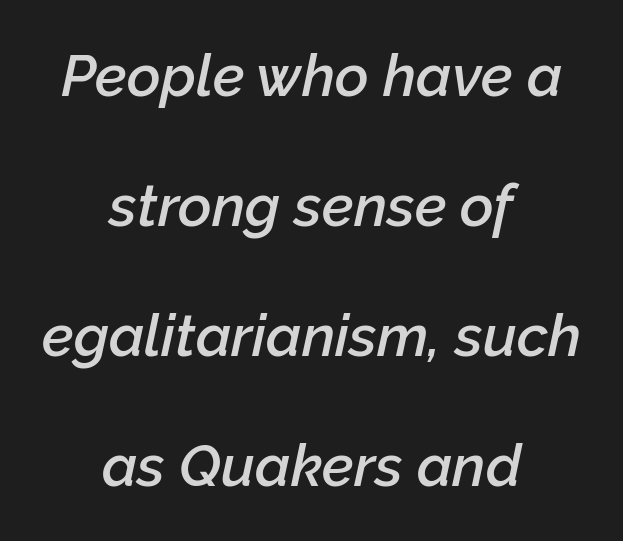
{"italic": "yes", "lean": "right", "slant_degrees": 12, "bold": "semi", "weight": "semibold", "width": "normal", "stroke_contrast": "low", "x_height": "medium", "monospaced": "no", "underline": "no", "align": "center", "line_spacing": "loose", "line_spacing_ratio": 2.24, "letter_spacing": "normal", "letter_spacing_em": 0.0, "glyph_px": 58}
